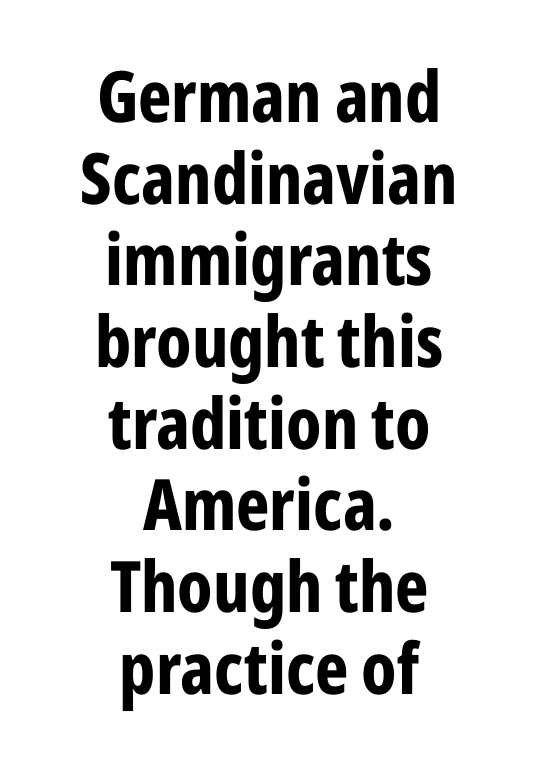
{"serif": "no", "italic": "no", "bold": "yes", "weight": "bold", "width": "condensed", "stroke_contrast": "low", "x_height": "medium", "monospaced": "no", "underline": "no", "align": "center", "line_spacing": "tight", "line_spacing_ratio": 1.15, "letter_spacing": "normal", "letter_spacing_em": 0.0, "glyph_px": 71}
